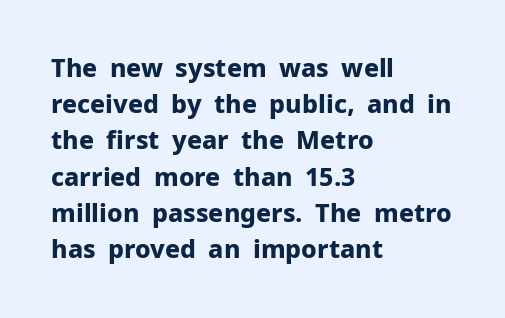
The image shows 25 px bold type, upright; set left-aligned, normal line spacing (1.45x), normal letter spacing, not underlined.
